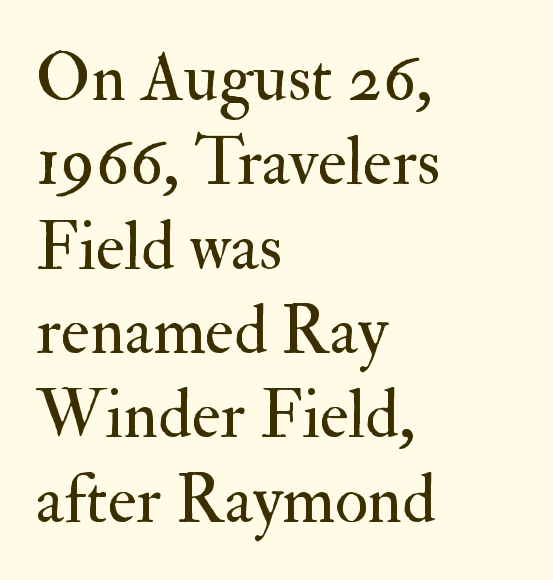
These glyphs show unthickened strokes, regular width or finer. The line texture is even and compact thanks to regular tracking. The letters advance in unequal steps, a hallmark of proportional type. Unmarked baselines from the first word to the last.
